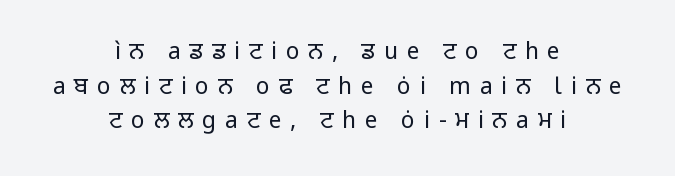
Between one letter and the next there's a generous, obvious gap. Underlining? Definitely not there. Weight class: somewhere from thin through regular. Is there any slant? The stems are plumb.
